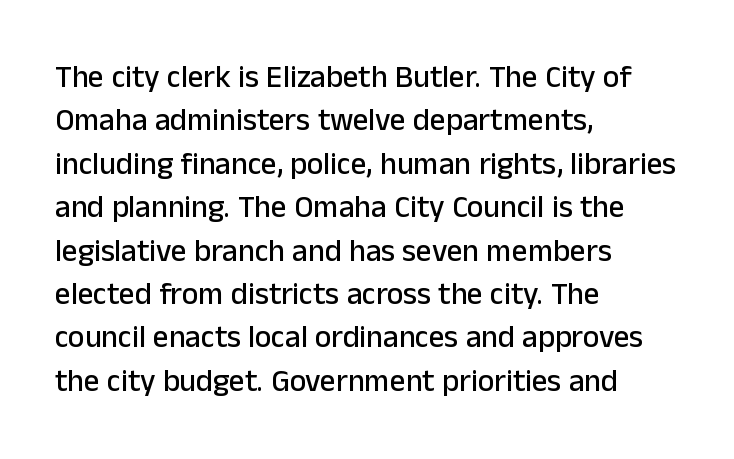
The image shows 31 px sans-serif type, upright; set left-aligned, normal line spacing (1.4x), normal letter spacing, not underlined; low stroke contrast and a medium x-height.
